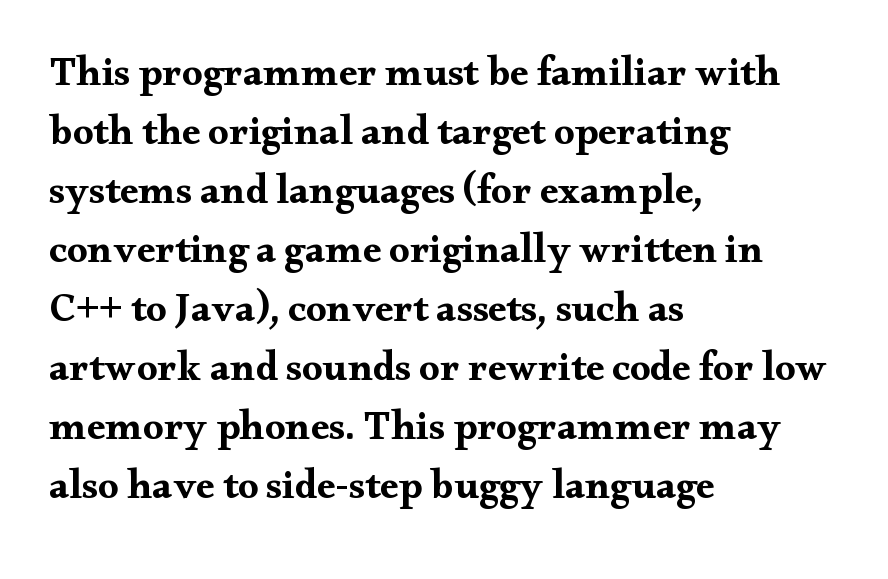
{"serif": "yes", "italic": "no", "bold": "yes", "weight": "bold", "width": "wide", "stroke_contrast": "medium", "x_height": "small", "monospaced": "no", "underline": "no", "align": "left", "line_spacing": "normal", "line_spacing_ratio": 1.44, "letter_spacing": "normal", "letter_spacing_em": 0.0, "glyph_px": 41}
